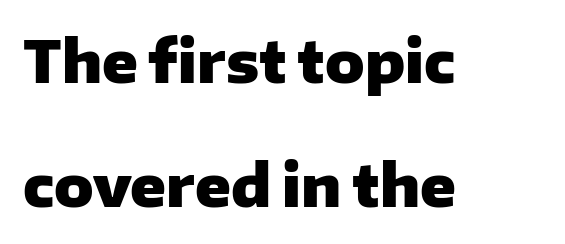
Q: Is the text bold? A: Yes.
Q: Is the text italic (slanted)? A: No, it is upright.
Q: Is the typeface a serif or a sans-serif typeface? A: Sans-serif.
Q: Is the text underlined? A: No.
Q: How is the paragraph aligned? A: Left-aligned.
Q: Is the spacing between letters normal or unusually wide? A: Normal.
Q: Is the spacing between lines tight, normal or loose? A: Loose.
Q: Width (condensed, normal, or wide)? A: Normal.
Q: Stroke contrast? A: Low.
Q: x-height? A: Medium.
Q: Monospaced? A: No.
